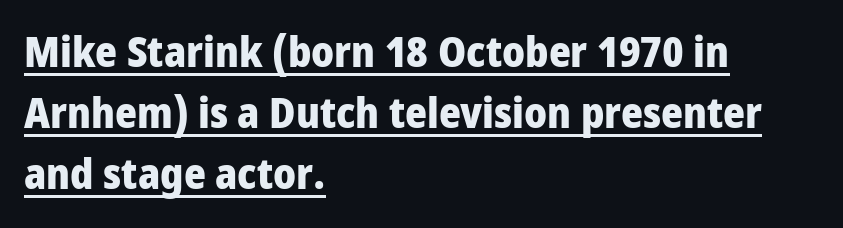
Q: Is the text bold? A: Yes.
Q: Is the text italic (slanted)? A: No, it is upright.
Q: Is the typeface a serif or a sans-serif typeface? A: Sans-serif.
Q: Is the text underlined? A: Yes.
Q: How is the paragraph aligned? A: Left-aligned.
Q: Is the spacing between letters normal or unusually wide? A: Normal.
Q: Is the spacing between lines tight, normal or loose? A: Normal.
Q: Width (condensed, normal, or wide)? A: Condensed.
Q: Stroke contrast? A: Low.
Q: x-height? A: Large.
Q: Monospaced? A: No.
